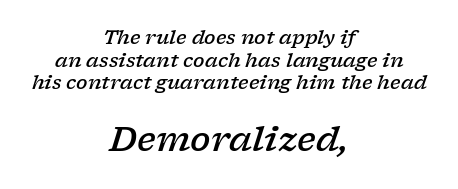
{"serif": "yes", "italic": "yes", "lean": "right", "slant_degrees": 17, "bold": "semi", "weight": "semibold", "width": "wide", "stroke_contrast": "low", "x_height": "medium", "monospaced": "no", "underline": "no", "align": "center", "line_spacing_ratio": 1.19, "letter_spacing": "normal", "letter_spacing_em": 0.0, "larger_block": "second", "size_ratio": 1.79, "glyph_px": 34}
